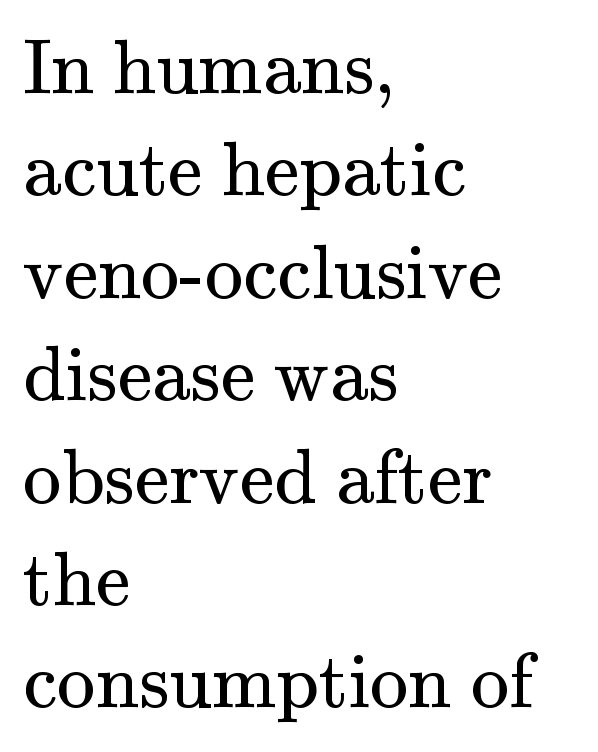
The image shows 77 px regular-weight serif type, upright; set left-aligned, normal line spacing (1.33x), normal letter spacing, not underlined; medium stroke contrast and a small x-height.
